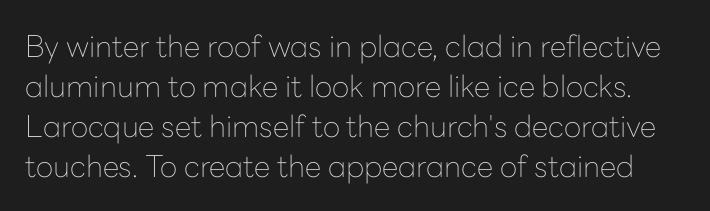
The rendering uses natural spacing where letterforms have individual widths. Between one letter and the next there's only the usual sliver of space. Descenders are the only things crossing below the line. Classification — sans serif.
